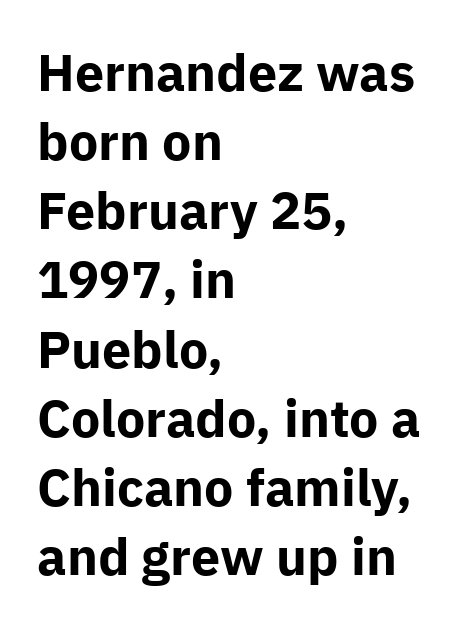
Q: Is the text bold? A: Yes.
Q: Is the text italic (slanted)? A: No, it is upright.
Q: Is the typeface a serif or a sans-serif typeface? A: Sans-serif.
Q: Is the text underlined? A: No.
Q: How is the paragraph aligned? A: Left-aligned.
Q: Is the spacing between letters normal or unusually wide? A: Normal.
Q: Is the spacing between lines tight, normal or loose? A: Normal.
Q: Width (condensed, normal, or wide)? A: Normal.
Q: Stroke contrast? A: Low.
Q: x-height? A: Medium.
Q: Monospaced? A: No.
